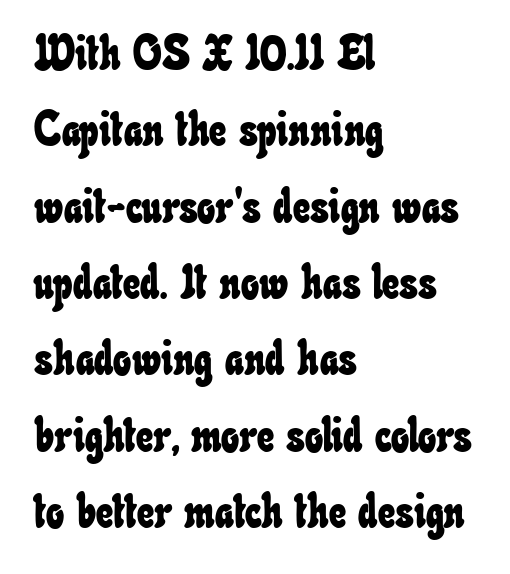
{"width": "condensed", "stroke_contrast": "low", "x_height": "small", "monospaced": "no", "underline": "no", "align": "left", "line_spacing": "normal", "line_spacing_ratio": 1.59, "letter_spacing": "normal", "letter_spacing_em": 0.0, "glyph_px": 48}
